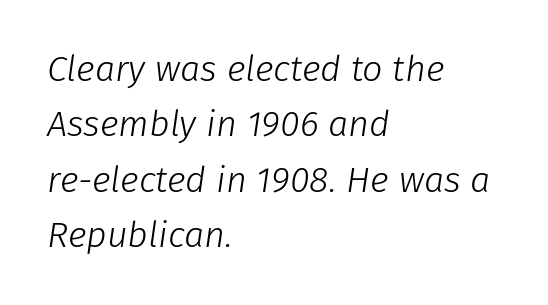
{"italic": "yes", "lean": "right", "slant_degrees": 8, "bold": "no", "weight": "light", "width": "normal", "stroke_contrast": "low", "x_height": "medium", "monospaced": "no", "underline": "no", "align": "left", "line_spacing": "normal", "line_spacing_ratio": 1.54, "letter_spacing": "normal", "letter_spacing_em": 0.0, "glyph_px": 36}
